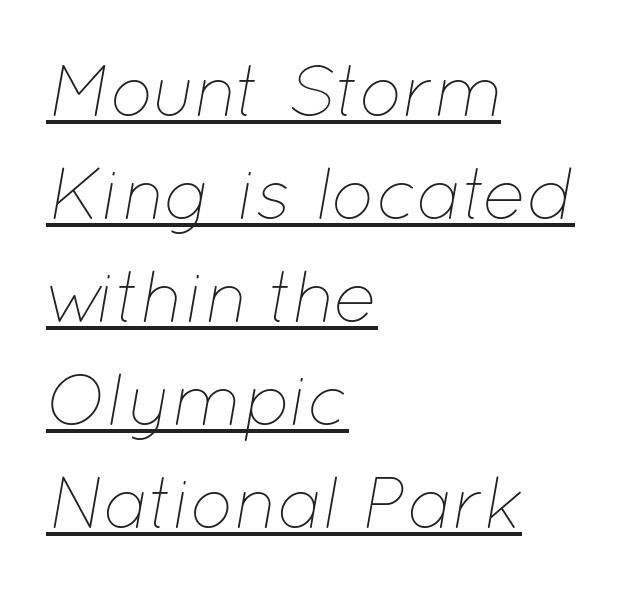
The image shows 73 px thin type, italic (leaning right); set left-aligned, normal line spacing (1.41x), normal letter spacing, underlined; low stroke contrast and a medium x-height.
